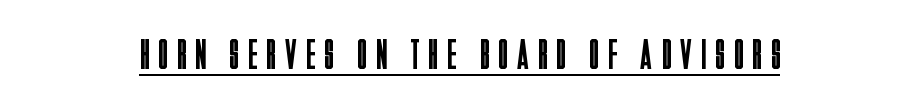
What kind of face is this? One without serifs — a sans. Underlining? Definitely there. Ascenders rise straight up at ninety degrees. Stems and bowls with no extra thickness — not bold. The face used here is proportionally spaced, like ordinary book or web type.
